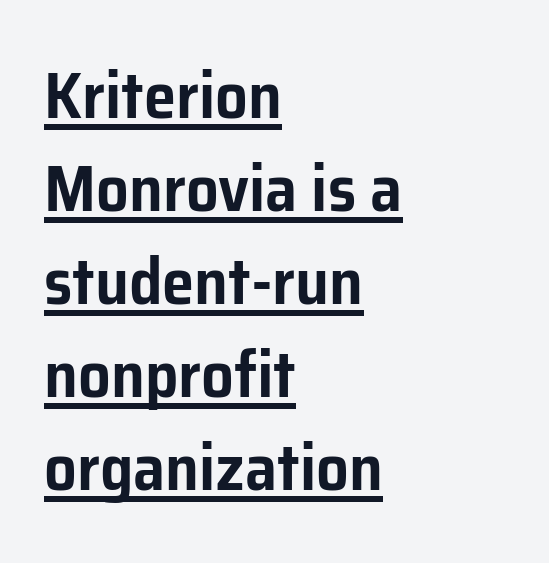
{"serif": "no", "italic": "no", "width": "normal", "stroke_contrast": "low", "x_height": "medium", "monospaced": "no", "underline": "yes", "align": "left", "line_spacing": "normal", "line_spacing_ratio": 1.43, "letter_spacing": "normal", "letter_spacing_em": 0.0, "glyph_px": 65}
